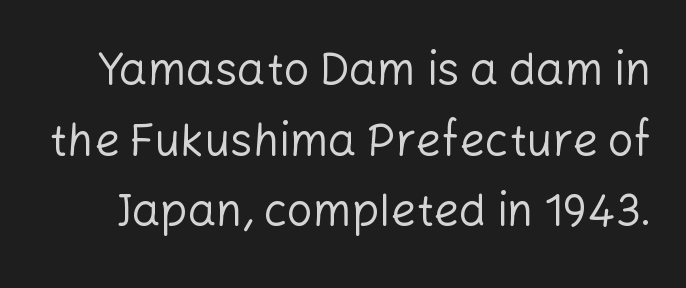
Q: Is the text bold? A: No.
Q: Is the text italic (slanted)? A: No, it is upright.
Q: Is the typeface a serif or a sans-serif typeface? A: Sans-serif.
Q: Is the text underlined? A: No.
Q: Is the spacing between letters normal or unusually wide? A: Normal.
Q: Is the spacing between lines tight, normal or loose? A: Normal.
Q: Width (condensed, normal, or wide)? A: Normal.
Q: Stroke contrast? A: Low.
Q: x-height? A: Medium.
Q: Monospaced? A: No.
